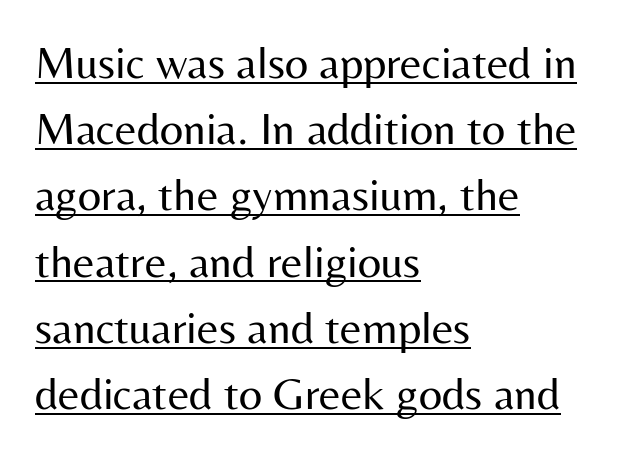
Q: Is the text bold? A: No.
Q: Is the text italic (slanted)? A: No, it is upright.
Q: Is the typeface a serif or a sans-serif typeface? A: Sans-serif.
Q: Is the text underlined? A: Yes.
Q: How is the paragraph aligned? A: Left-aligned.
Q: Is the spacing between letters normal or unusually wide? A: Normal.
Q: Is the spacing between lines tight, normal or loose? A: Normal.
Q: Width (condensed, normal, or wide)? A: Normal.
Q: Stroke contrast? A: Medium.
Q: x-height? A: Medium.
Q: Monospaced? A: No.
